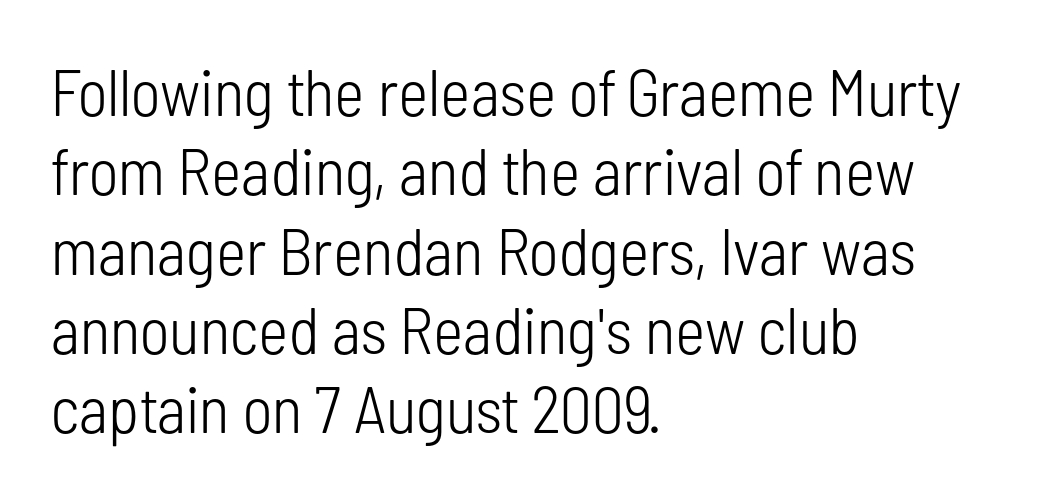
This is the regular roman posture of the typeface. Nope, no serifs anywhere on these letters. The letters advance in unequal steps, a hallmark of proportional type. The paragraph has a hard left edge and a soft right edge. This rendering leaves character spacing at its baseline value. Words float on clear page, feet unadorned.
